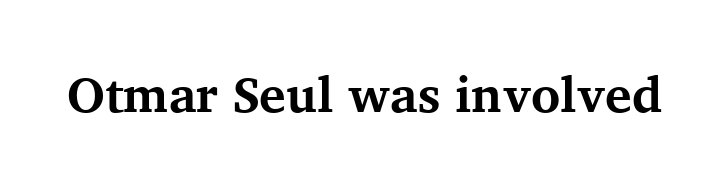
{"serif": "yes", "italic": "no", "bold": "yes", "weight": "bold", "width": "normal", "stroke_contrast": "medium", "x_height": "medium", "monospaced": "no", "underline": "no", "letter_spacing": "normal", "letter_spacing_em": 0.0, "glyph_px": 50}
